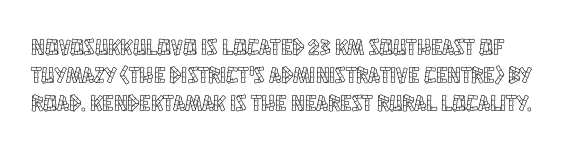
{"italic": "no", "underline": "no", "line_spacing_ratio": 1.22, "letter_spacing": "normal", "letter_spacing_em": 0.0, "glyph_px": 23}
